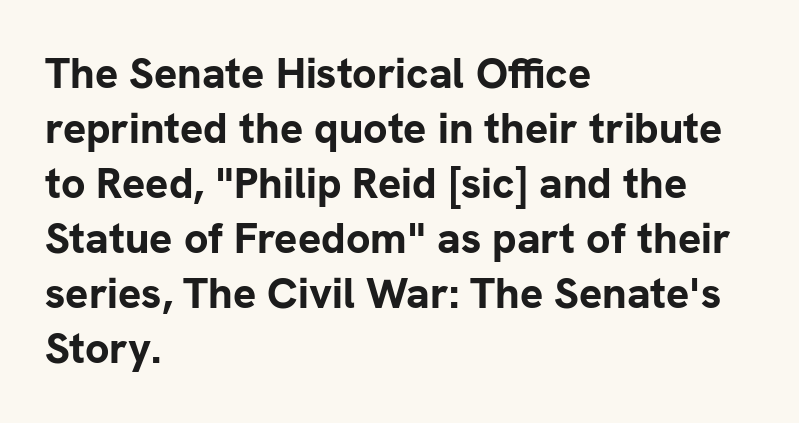
Q: Is the text bold? A: Yes.
Q: Is the text italic (slanted)? A: No, it is upright.
Q: Is the typeface a serif or a sans-serif typeface? A: Sans-serif.
Q: Is the text underlined? A: No.
Q: How is the paragraph aligned? A: Left-aligned.
Q: Is the spacing between letters normal or unusually wide? A: Normal.
Q: Is the spacing between lines tight, normal or loose? A: Normal.
Q: Width (condensed, normal, or wide)? A: Normal.
Q: Stroke contrast? A: Low.
Q: x-height? A: Medium.
Q: Monospaced? A: No.
